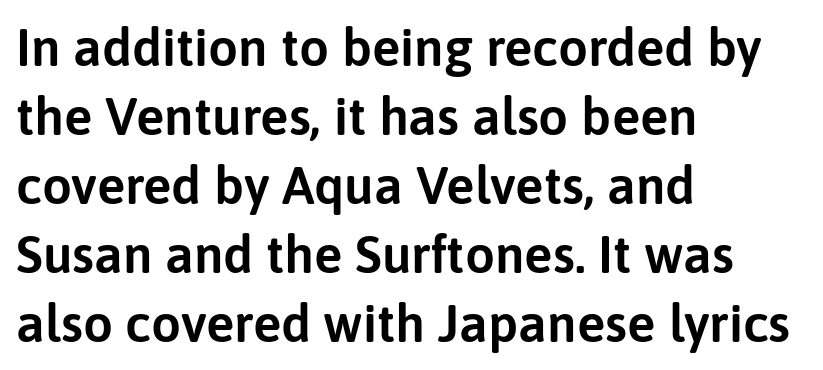
Does the lettering tilt? It doesn't — this is upright. The passage is arranged the way most books set body copy — flush left. Between one letter and the next there's only the usual sliver of space. Does the type have serifs? No, each stem ends abruptly.
